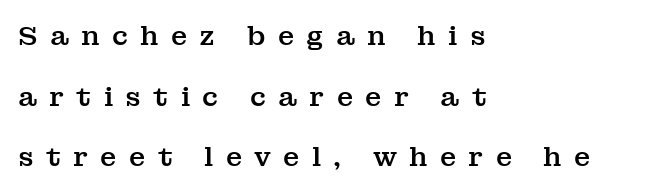
Q: Is the text italic (slanted)? A: No, it is upright.
Q: Is the text underlined? A: No.
Q: How is the paragraph aligned? A: Left-aligned.
Q: Is the spacing between letters normal or unusually wide? A: Unusually wide.
Q: Is the spacing between lines tight, normal or loose? A: Loose.
